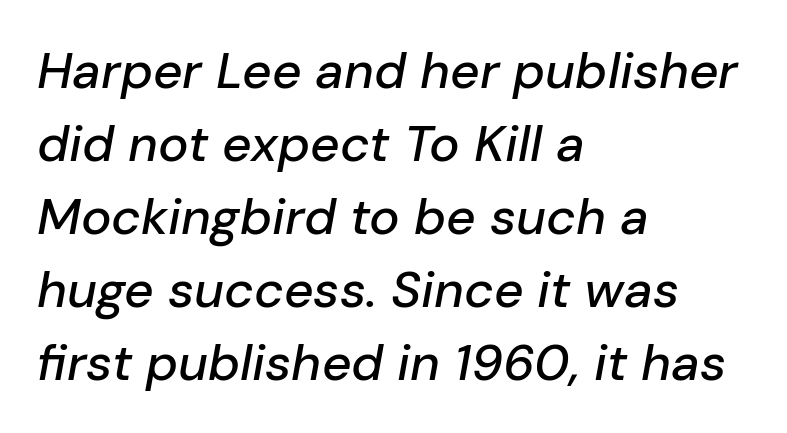
Here the glyphs are tracked normally, forming tight word shapes. The rendering uses natural spacing where letterforms have individual widths. The passage shown is not underscored anywhere. A student would call this left alignment; a typographer would say flush left, rag right.
